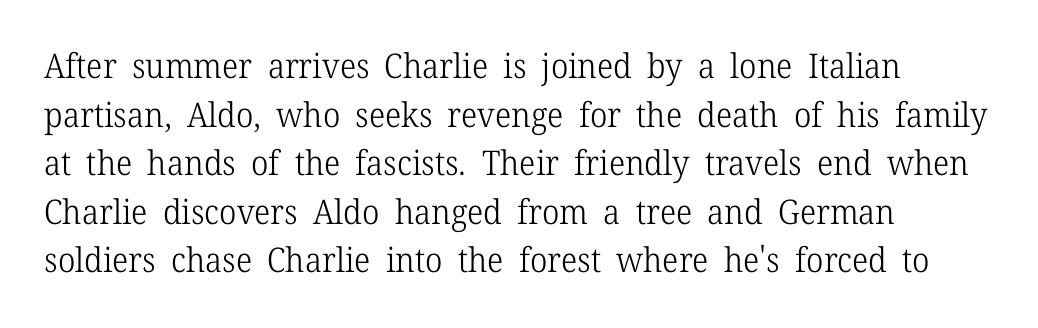
The image shows 34 px light serif type, upright; set left-aligned, normal line spacing (1.43x), normal letter spacing, not underlined; low stroke contrast and a medium x-height.
